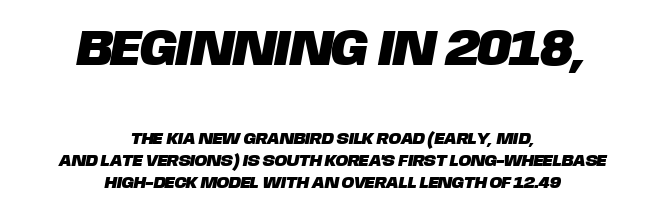
Look at the tracking — it's just the regular setting, nothing added. Does the type have serifs? No, each stem ends abruptly. The face used here appears at its bigger size in the upper chunk. You could not count columns in this text — the font is proportionally spaced. The typesetter chose a symmetrical, centered arrangement here.
